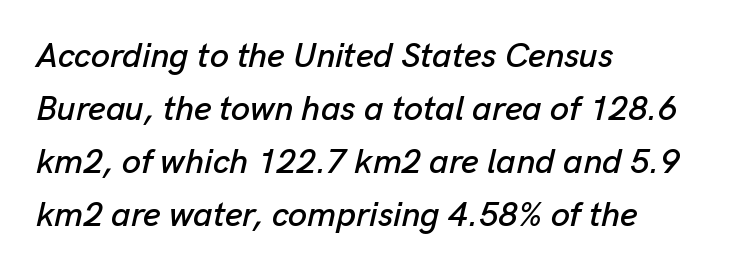
Q: Is the text italic (slanted)? A: Yes, it leans right by about 13 degrees.
Q: Is the text underlined? A: No.
Q: How is the paragraph aligned? A: Left-aligned.
Q: Is the spacing between letters normal or unusually wide? A: Normal.
Q: Is the spacing between lines tight, normal or loose? A: Normal.
Q: Width (condensed, normal, or wide)? A: Normal.
Q: Stroke contrast? A: Low.
Q: x-height? A: Medium.
Q: Monospaced? A: No.
